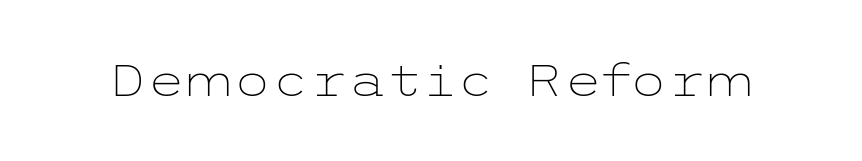
The glyphs are unaccompanied by any horizontal stroke below them. The typography opts for an upright posture over an oblique one. The gaps between neighbouring characters are ordinary and unremarkable. A light-to-regular cut is what we see here. No feet cap the strokes, marking this as sans-serif type.
